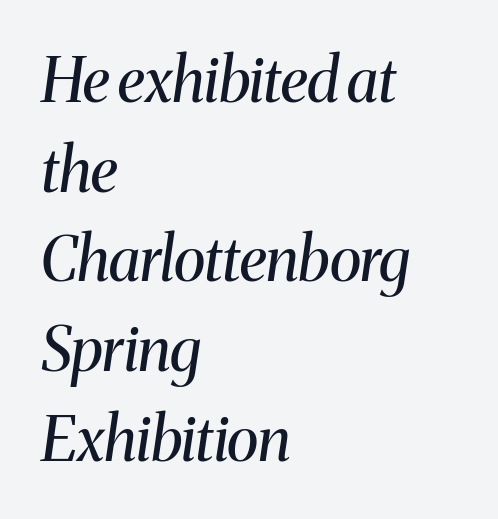
The image shows 61 px regular-weight serif type, italic (leaning right); set left-aligned, normal line spacing (1.47x), normal letter spacing, not underlined; medium stroke contrast and a medium x-height.
